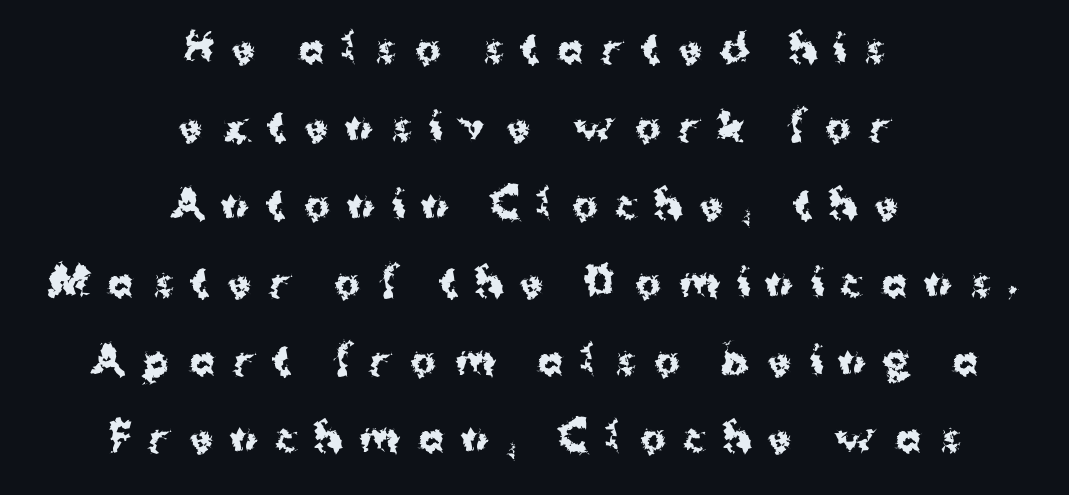
The rendering uses a bold face; every stroke is thick and dark. A roman cut, with each character standing at attention. Decoration check: the copy has no underline. In terms of letterform style, serifs are entirely absent. A typesetter would call this heavily tracked-out type.
